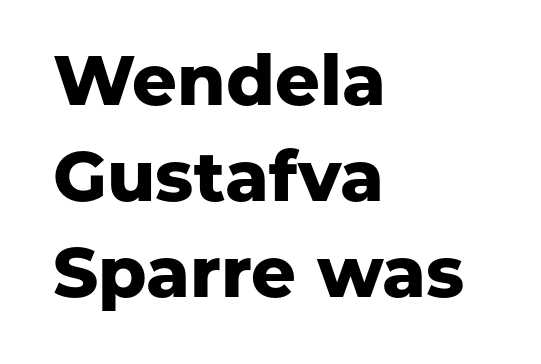
{"serif": "no", "italic": "no", "bold": "yes", "weight": "heavy", "width": "normal", "stroke_contrast": "low", "x_height": "medium", "monospaced": "no", "underline": "no", "align": "left", "line_spacing": "normal", "line_spacing_ratio": 1.37, "letter_spacing": "normal", "letter_spacing_em": 0.0, "glyph_px": 70}
